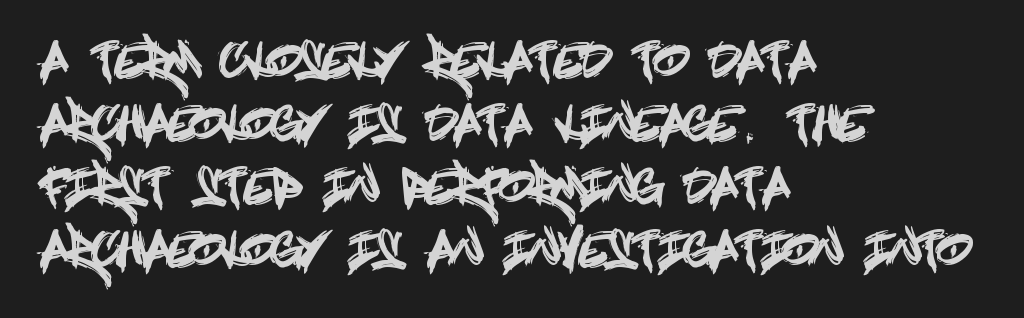
The image shows 46 px condensed sans-serif type; set left-aligned, normal line spacing (1.37x), normal letter spacing, not underlined; a large x-height.
